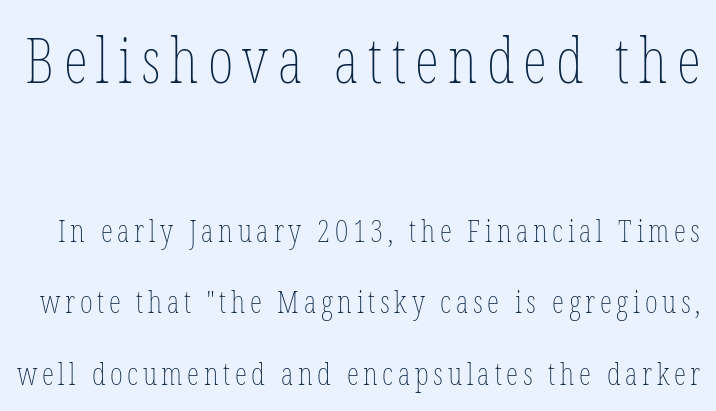
Does the leading feel generous? Absolutely, it's lavish. Posture: straight, roman, zero tilt. Letters rest on an invisible, unmarked baseline. Does the bottom block carry the larger type? No, the top block does. Weight class: somewhere from thin through regular.
